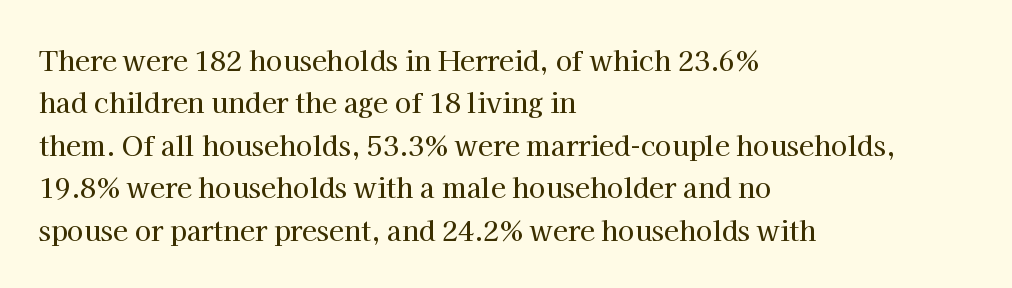
The image shows 27 px text type, upright; set left-aligned, normal line spacing (1.57x), normal letter spacing, not underlined.
